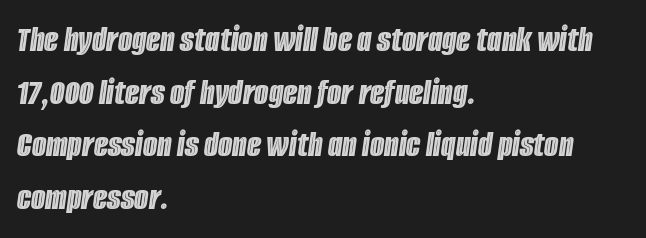
Proportional: the letters do not fall into vertical columns. Is the block centered? No — it sits flush against the left margin. Line spacing here is normal. The area under the type is left untouched. What stands out about the letter spacing? Nothing — it is the standard amount. The typography opts for an oblique posture over an upright one.
